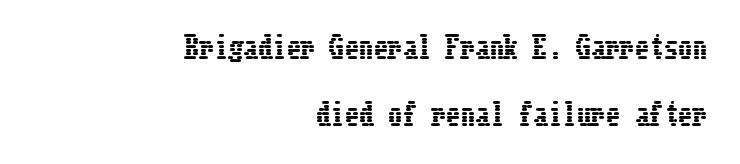
The image shows 29 px condensed type, upright; set right-aligned, loose line spacing (2.32x), normal letter spacing, not underlined; low stroke contrast and a medium x-height.
